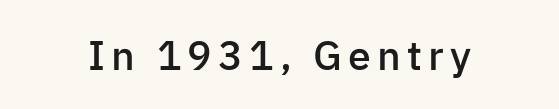
The image shows 41 px semibold sans-serif type, upright; set not underlined; low stroke contrast and a medium x-height.
